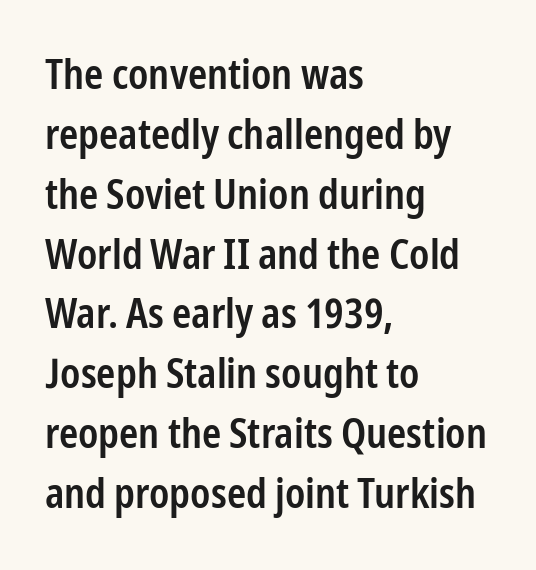
Underlining? Definitely not there. Typographic density is moderately raised because the face is semibold. Every stem runs plumb, perpendicular to the baseline. Between one letter and the next there's only the usual sliver of space. Do the characters align in a grid? No, the font is proportional. The rendering anchors every line to the left-hand side.
